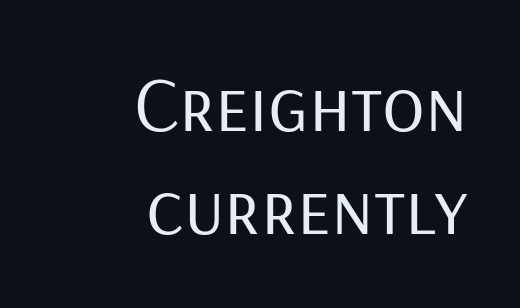
Q: Is the text bold? A: No.
Q: Is the text italic (slanted)? A: No, it is upright.
Q: Is the typeface a serif or a sans-serif typeface? A: Sans-serif.
Q: Is the text underlined? A: No.
Q: How is the paragraph aligned? A: Right-aligned.
Q: Is the spacing between letters normal or unusually wide? A: Normal.
Q: Is the spacing between lines tight, normal or loose? A: Normal.
Q: Width (condensed, normal, or wide)? A: Normal.
Q: Stroke contrast? A: Low.
Q: x-height? A: Medium.
Q: Monospaced? A: No.
